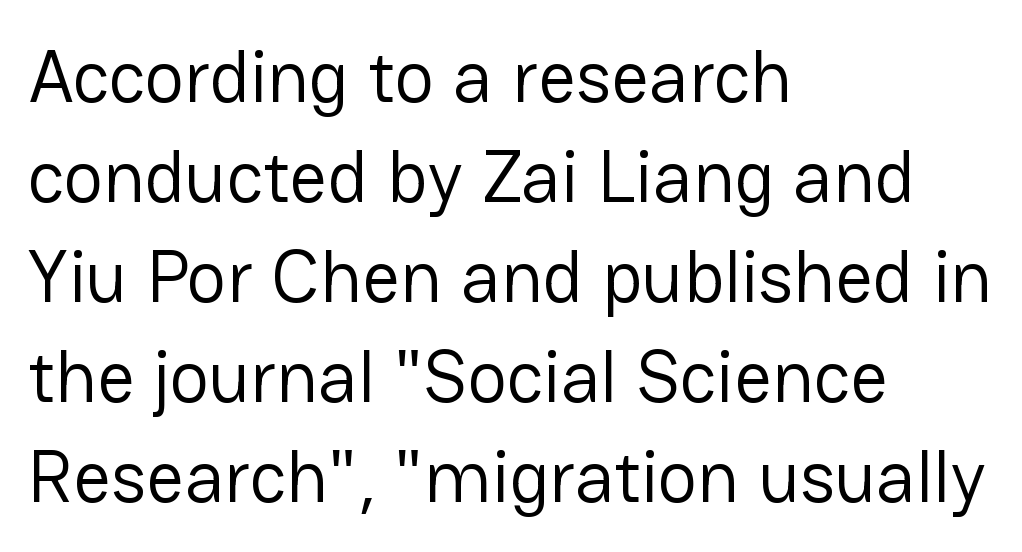
{"serif": "no", "italic": "no", "bold": "no", "weight": "regular", "width": "normal", "stroke_contrast": "low", "x_height": "medium", "monospaced": "no", "underline": "no", "align": "left", "line_spacing": "normal", "line_spacing_ratio": 1.35, "letter_spacing": "normal", "letter_spacing_em": 0.0, "glyph_px": 74}
